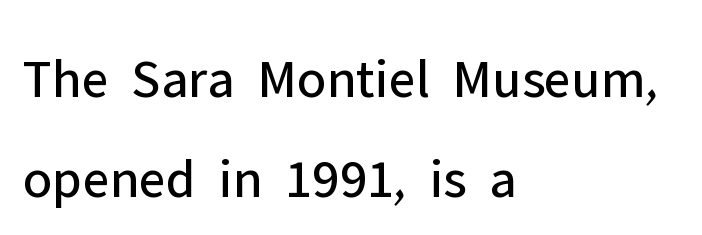
{"serif": "no", "italic": "no", "bold": "no", "weight": "regular", "width": "normal", "stroke_contrast": "low", "x_height": "medium", "monospaced": "no", "underline": "no", "align": "left", "line_spacing_ratio": 1.79, "letter_spacing": "normal", "letter_spacing_em": 0.0, "glyph_px": 56}
